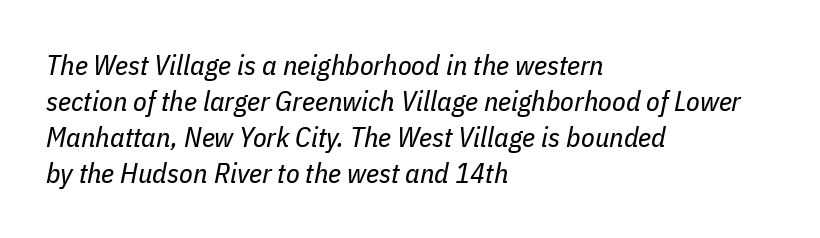
Bold? No — there's no thickening of the strokes. Whoever set this chose a conventional vertical rhythm. The letters sit at their default tracking, neither squeezed nor spread. The typography opts for an oblique posture over an upright one. Line beginnings align vertically; line endings do not. The specimen omits any rule beneath the text block's lines.
